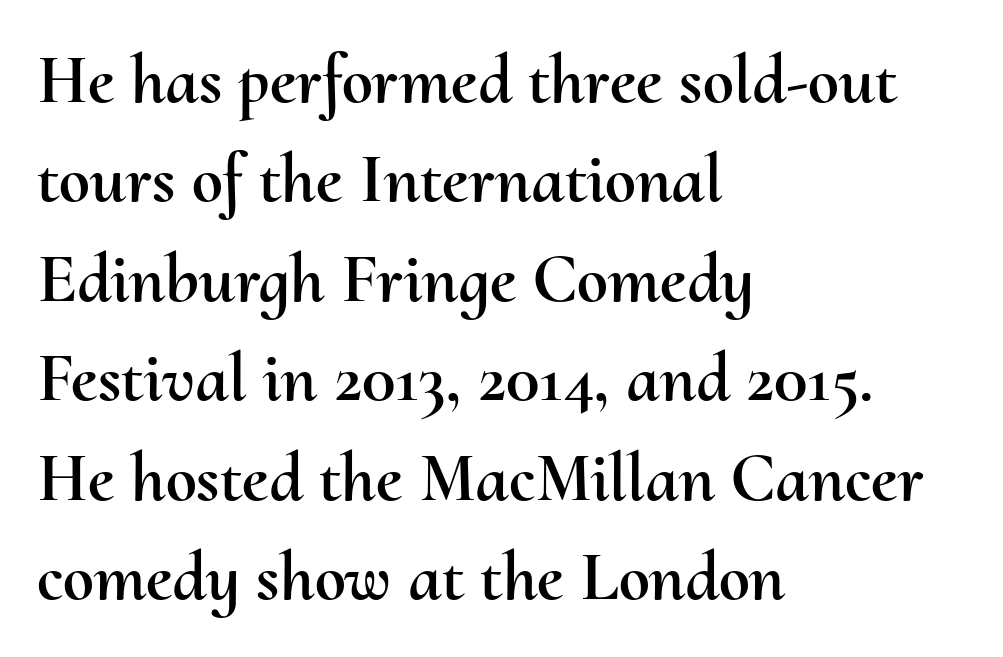
Q: Is the text italic (slanted)? A: No, it is upright.
Q: Is the text underlined? A: No.
Q: How is the paragraph aligned? A: Left-aligned.
Q: Is the spacing between letters normal or unusually wide? A: Normal.
Q: Is the spacing between lines tight, normal or loose? A: Normal.
Q: Width (condensed, normal, or wide)? A: Normal.
Q: Stroke contrast? A: Medium.
Q: x-height? A: Small.
Q: Monospaced? A: No.
